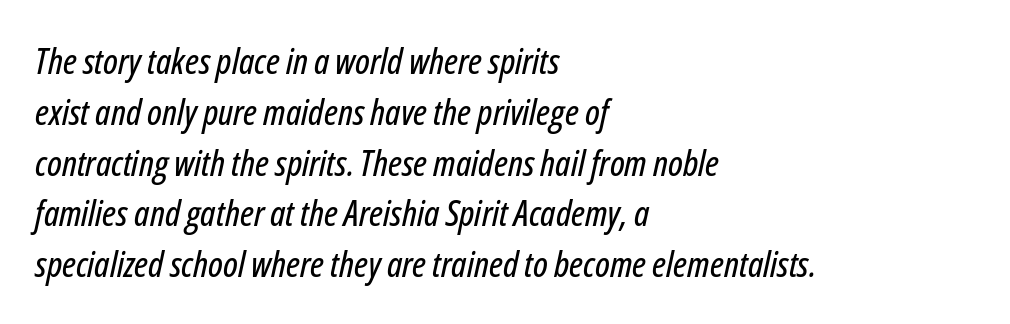
{"italic": "yes", "lean": "right", "slant_degrees": 12, "width": "condensed", "stroke_contrast": "low", "x_height": "medium", "monospaced": "no", "underline": "no", "align": "left", "line_spacing": "normal", "line_spacing_ratio": 1.41, "letter_spacing": "normal", "letter_spacing_em": 0.0, "glyph_px": 36}
